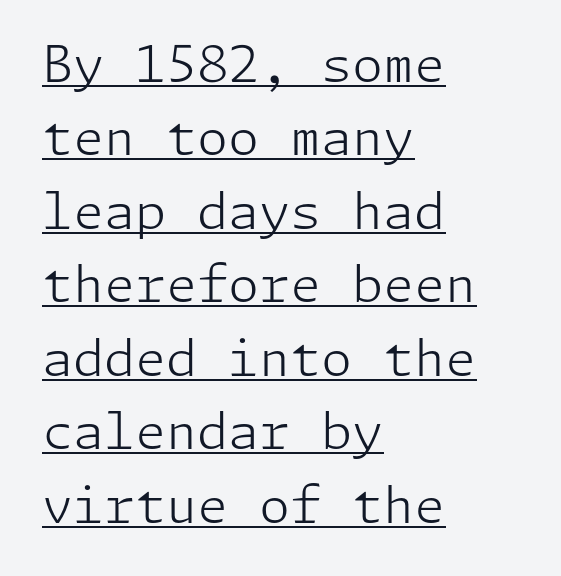
{"serif": "no", "italic": "no", "bold": "no", "weight": "light", "width": "normal", "stroke_contrast": "low", "x_height": "medium", "underline": "yes", "align": "left", "line_spacing": "normal", "line_spacing_ratio": 1.47, "letter_spacing": "normal", "letter_spacing_em": 0.0, "glyph_px": 50}
